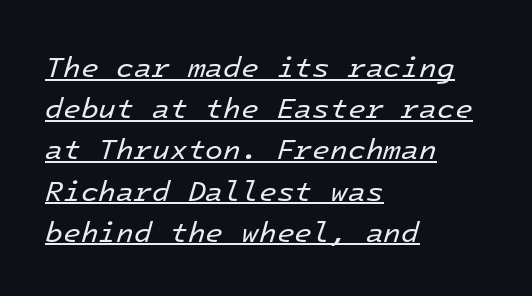
Q: Is the text bold? A: No.
Q: Is the text italic (slanted)? A: Yes, it leans right by about 16 degrees.
Q: Is the text underlined? A: Yes.
Q: How is the paragraph aligned? A: Left-aligned.
Q: Is the spacing between letters normal or unusually wide? A: Normal.
Q: Is the spacing between lines tight, normal or loose? A: Normal.
Q: Width (condensed, normal, or wide)? A: Normal.
Q: Stroke contrast? A: Low.
Q: x-height? A: Medium.
Q: Monospaced? A: Yes.
